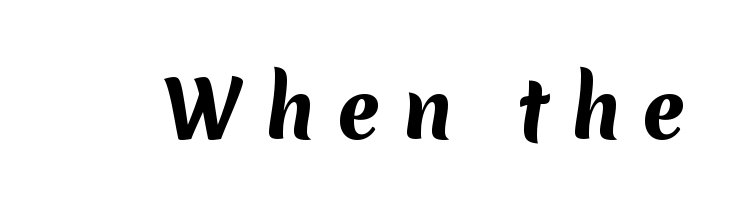
{"serif": "no", "bold": "yes", "weight": "bold", "width": "normal", "stroke_contrast": "medium", "x_height": "medium", "monospaced": "no", "underline": "no", "letter_spacing": "wide", "letter_spacing_em": 0.27, "glyph_px": 78}
